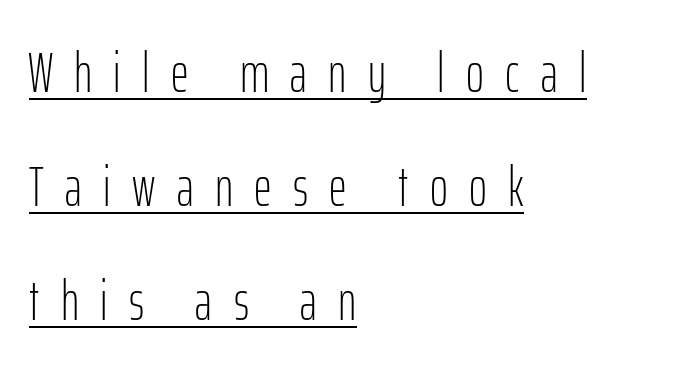
Here the designer chose a conventional face with non-uniform glyph widths. Posture: straight, roman, zero tilt. These lines are set flush left with a ragged right edge. The passage shown is underscored from start to finish. Each letter's strokes conclude bluntly, with no projecting serifs.
